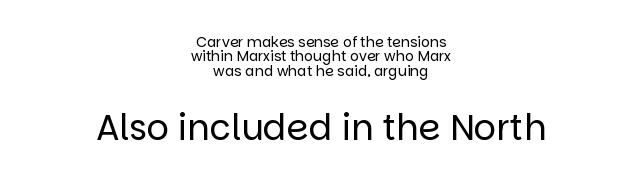
In CSS terms this would be text-align: center. The rendering shows plain stroke endings on the letterforms — a sans-serif design. The designer gave the closing block more size than the opening block. Every stem runs plumb, perpendicular to the baseline. How would I describe the line gaps? Narrow and economical. Stroke thickness stays within the range of a standard reading face or lighter.
